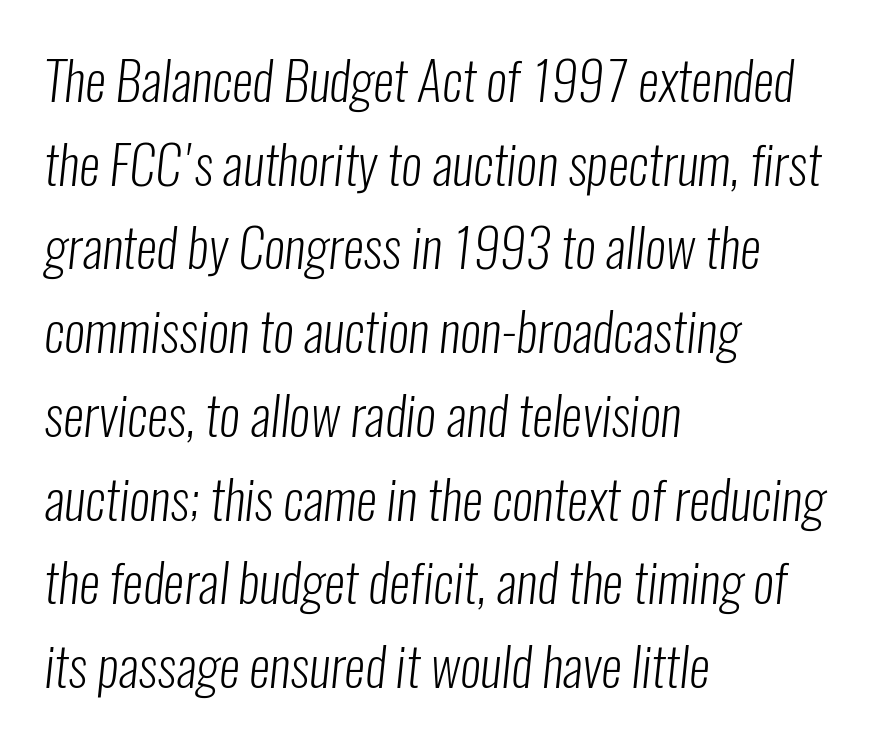
Q: Is the text bold? A: No.
Q: Is the typeface a serif or a sans-serif typeface? A: Sans-serif.
Q: Is the text underlined? A: No.
Q: How is the paragraph aligned? A: Left-aligned.
Q: Is the spacing between letters normal or unusually wide? A: Normal.
Q: Is the spacing between lines tight, normal or loose? A: Normal.
Q: Width (condensed, normal, or wide)? A: Condensed.
Q: Stroke contrast? A: Low.
Q: x-height? A: Medium.
Q: Monospaced? A: No.
